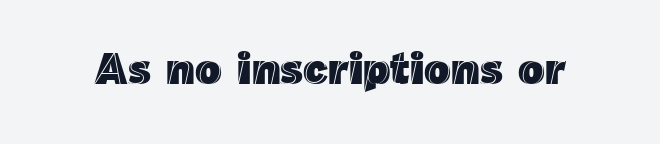
Q: Is the text italic (slanted)? A: No, it is upright.
Q: Is the text underlined? A: No.
Q: Is the spacing between letters normal or unusually wide? A: Normal.
Q: Width (condensed, normal, or wide)? A: Normal.
Q: x-height? A: Medium.
Q: Monospaced? A: No.
